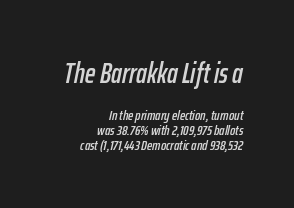
{"italic": "yes", "lean": "right", "slant_degrees": 12, "width": "condensed", "stroke_contrast": "low", "x_height": "medium", "monospaced": "no", "underline": "no", "align": "right", "line_spacing": "tight", "line_spacing_ratio": 1.08, "letter_spacing": "normal", "letter_spacing_em": 0.0, "larger_block": "first", "size_ratio": 2.0, "glyph_px": 28}
